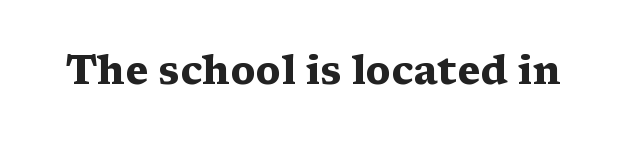
Q: Is the text bold? A: Yes.
Q: Is the text italic (slanted)? A: No, it is upright.
Q: Is the typeface a serif or a sans-serif typeface? A: Serif.
Q: Is the text underlined? A: No.
Q: Is the spacing between letters normal or unusually wide? A: Normal.
Q: Width (condensed, normal, or wide)? A: Wide.
Q: Stroke contrast? A: Medium.
Q: x-height? A: Medium.
Q: Monospaced? A: No.
